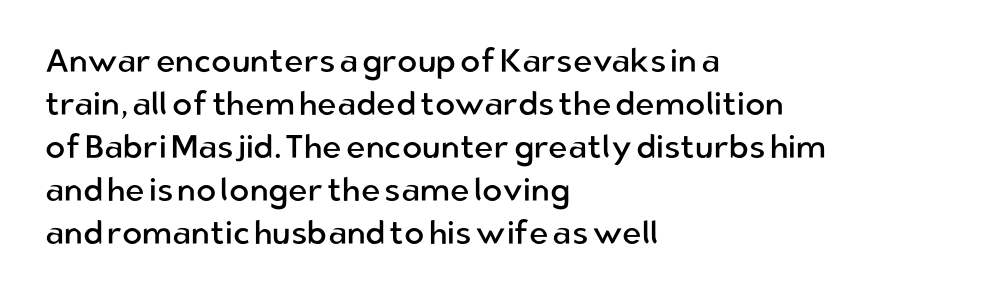
Reading down the block, your eye returns to a fixed left position each line. The type sits square on the baseline with zero lean. Rows of type keep a routine distance in the vertical direction. Tracking value appears to be zero — textbook default spacing.
